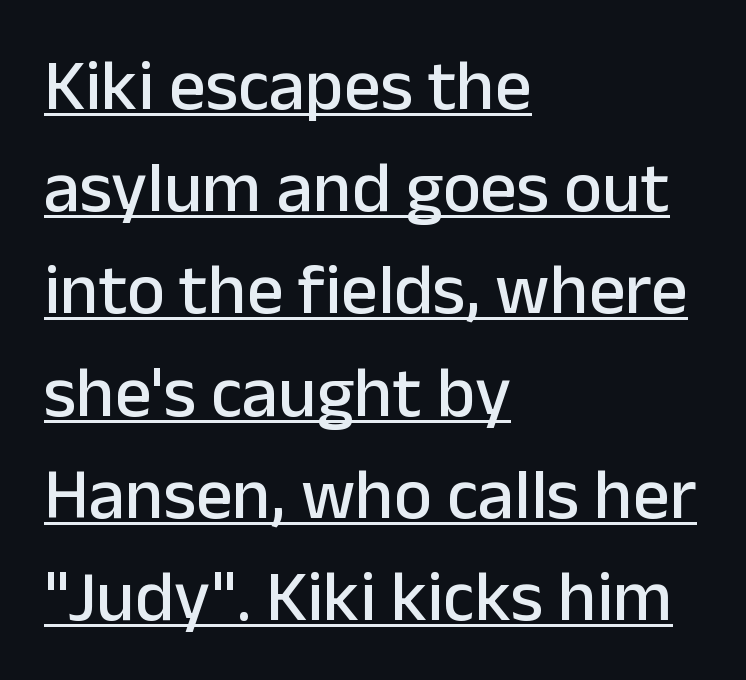
The passage shown has conventional tracking throughout. You could not count columns in this text — the font is proportionally spaced. The axis of the letterforms is exactly vertical. Whoever set this chose a conventional vertical rhythm.
